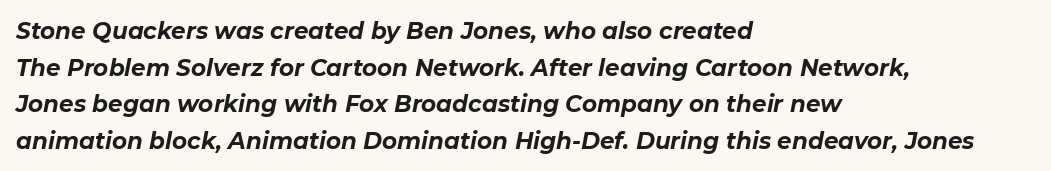
{"italic": "yes", "lean": "right", "slant_degrees": 11, "bold": "yes", "underline": "no", "align": "left", "line_spacing": "normal", "line_spacing_ratio": 1.59, "letter_spacing": "normal", "letter_spacing_em": 0.0, "glyph_px": 23}
